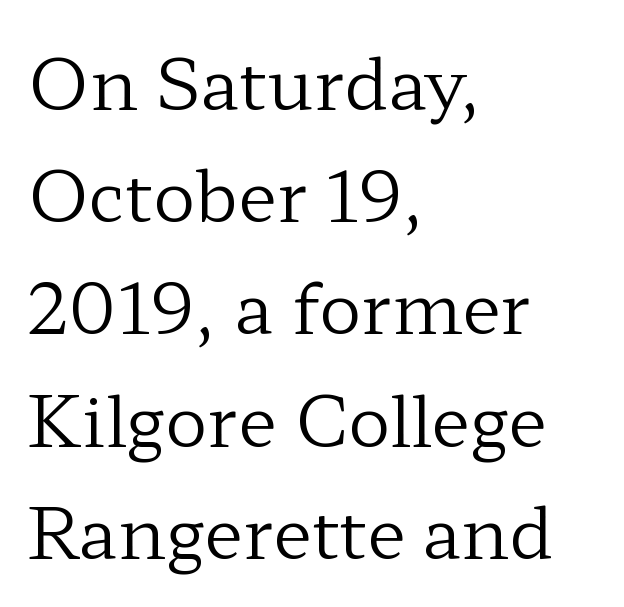
Q: Is the text bold? A: No.
Q: Is the text italic (slanted)? A: No, it is upright.
Q: Is the typeface a serif or a sans-serif typeface? A: Serif.
Q: Is the text underlined? A: No.
Q: How is the paragraph aligned? A: Left-aligned.
Q: Is the spacing between letters normal or unusually wide? A: Normal.
Q: Is the spacing between lines tight, normal or loose? A: Normal.
Q: Width (condensed, normal, or wide)? A: Wide.
Q: Stroke contrast? A: Low.
Q: x-height? A: Medium.
Q: Monospaced? A: No.
